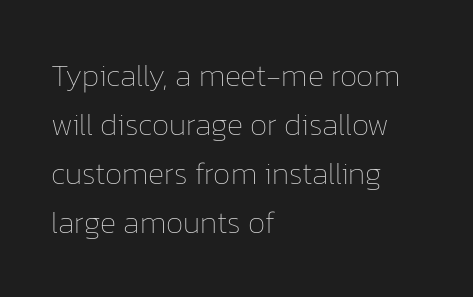
Q: Is the text bold? A: No.
Q: Is the text italic (slanted)? A: No, it is upright.
Q: Is the text underlined? A: No.
Q: How is the paragraph aligned? A: Left-aligned.
Q: Is the spacing between letters normal or unusually wide? A: Normal.
Q: Is the spacing between lines tight, normal or loose? A: Normal.
Q: Width (condensed, normal, or wide)? A: Normal.
Q: Stroke contrast? A: Low.
Q: x-height? A: Medium.
Q: Monospaced? A: No.
